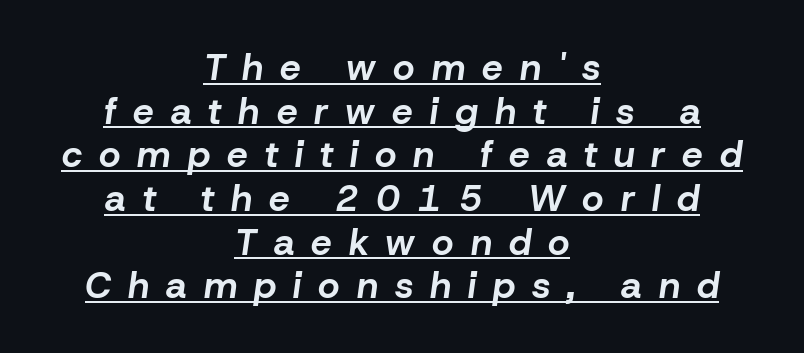
Q: Is the text bold? A: Yes.
Q: Is the text italic (slanted)? A: Yes, it leans right by about 8 degrees.
Q: Is the text underlined? A: Yes.
Q: How is the paragraph aligned? A: Centered.
Q: Is the spacing between letters normal or unusually wide? A: Unusually wide.
Q: Width (condensed, normal, or wide)? A: Normal.
Q: Stroke contrast? A: Low.
Q: x-height? A: Medium.
Q: Monospaced? A: No.
